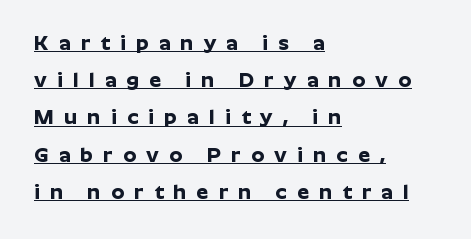
Q: Is the text bold? A: Yes.
Q: Is the text italic (slanted)? A: No, it is upright.
Q: Is the text underlined? A: Yes.
Q: How is the paragraph aligned? A: Left-aligned.
Q: Is the spacing between letters normal or unusually wide? A: Unusually wide.
